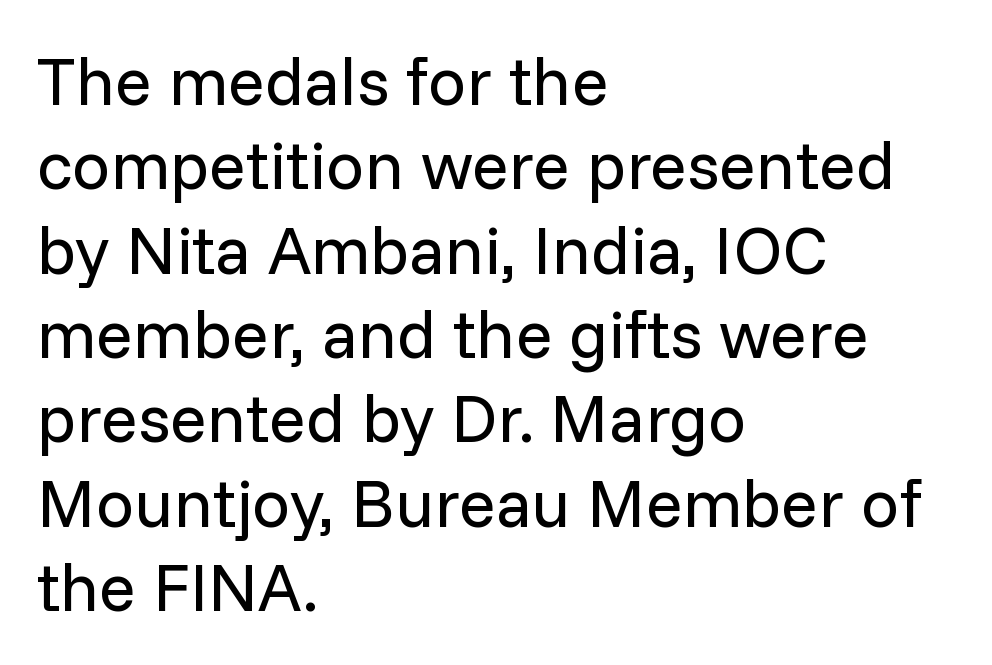
Q: Is the text bold? A: No.
Q: Is the text italic (slanted)? A: No, it is upright.
Q: Is the typeface a serif or a sans-serif typeface? A: Sans-serif.
Q: Is the text underlined? A: No.
Q: How is the paragraph aligned? A: Left-aligned.
Q: Is the spacing between letters normal or unusually wide? A: Normal.
Q: Width (condensed, normal, or wide)? A: Normal.
Q: Stroke contrast? A: Low.
Q: x-height? A: Medium.
Q: Monospaced? A: No.
